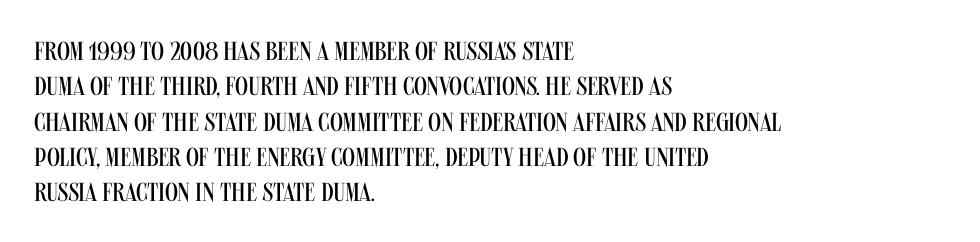
Q: Is the text bold? A: No.
Q: Is the text italic (slanted)? A: No, it is upright.
Q: Is the text underlined? A: No.
Q: How is the paragraph aligned? A: Left-aligned.
Q: Is the spacing between letters normal or unusually wide? A: Normal.
Q: Is the spacing between lines tight, normal or loose? A: Normal.
